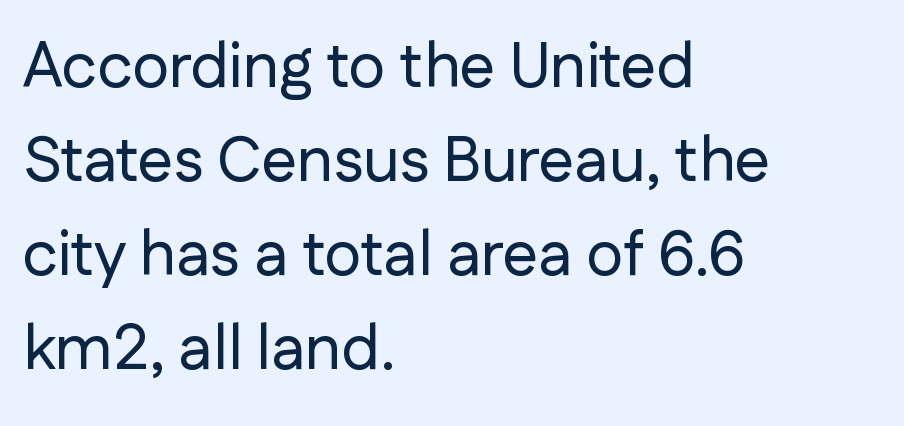
Horizontal alignment here is leftward, the default for most running prose. Examine the stroke ends and you'll find no serifs. Has an underline been added? It has not. The rendering uses natural spacing where letterforms have individual widths. Words appear dense and cohesive because spacing is normal. These lines sit exactly where default settings would place them.
